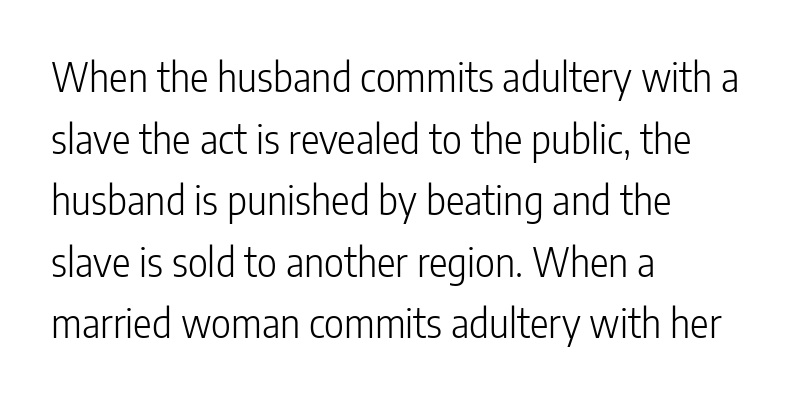
Q: Is the text bold? A: No.
Q: Is the text italic (slanted)? A: No, it is upright.
Q: Is the typeface a serif or a sans-serif typeface? A: Sans-serif.
Q: Is the text underlined? A: No.
Q: How is the paragraph aligned? A: Left-aligned.
Q: Is the spacing between letters normal or unusually wide? A: Normal.
Q: Is the spacing between lines tight, normal or loose? A: Normal.
Q: Width (condensed, normal, or wide)? A: Condensed.
Q: Stroke contrast? A: Low.
Q: x-height? A: Medium.
Q: Monospaced? A: No.
